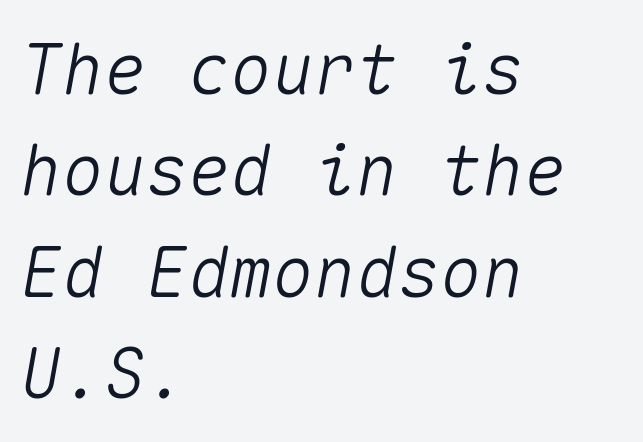
Q: Is the text italic (slanted)? A: Yes, it leans right by about 10 degrees.
Q: Is the text underlined? A: No.
Q: How is the paragraph aligned? A: Left-aligned.
Q: Is the spacing between letters normal or unusually wide? A: Normal.
Q: Is the spacing between lines tight, normal or loose? A: Normal.
Q: Width (condensed, normal, or wide)? A: Normal.
Q: Stroke contrast? A: Medium.
Q: x-height? A: Medium.
Q: Monospaced? A: Yes.
